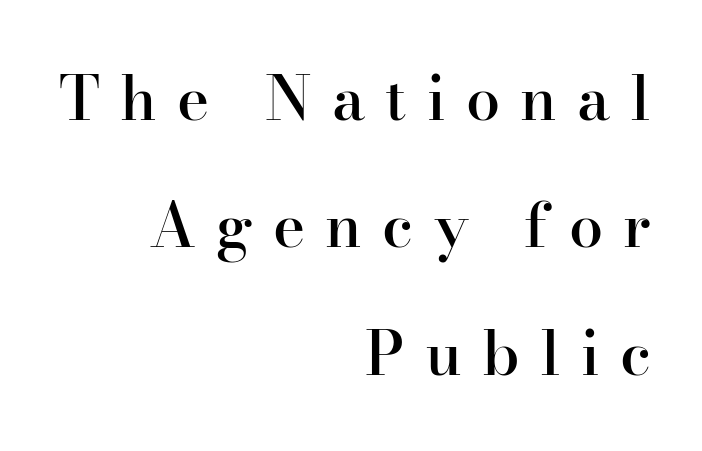
Q: Is the text bold? A: Semi-bold.
Q: Is the text italic (slanted)? A: No, it is upright.
Q: Is the typeface a serif or a sans-serif typeface? A: Serif.
Q: Is the text underlined? A: No.
Q: How is the paragraph aligned? A: Right-aligned.
Q: Is the spacing between letters normal or unusually wide? A: Unusually wide.
Q: Is the spacing between lines tight, normal or loose? A: Loose.
Q: Width (condensed, normal, or wide)? A: Normal.
Q: Stroke contrast? A: High.
Q: x-height? A: Small.
Q: Monospaced? A: No.
